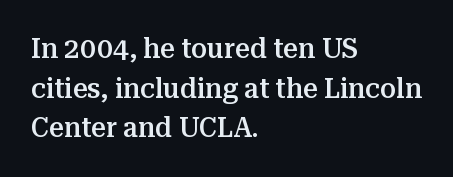
{"serif": "yes", "italic": "no", "bold": "semi", "weight": "semibold", "width": "normal", "stroke_contrast": "medium", "x_height": "medium", "monospaced": "no", "underline": "no", "align": "left", "line_spacing": "normal", "line_spacing_ratio": 1.37, "letter_spacing": "normal", "letter_spacing_em": 0.0, "glyph_px": 29}
